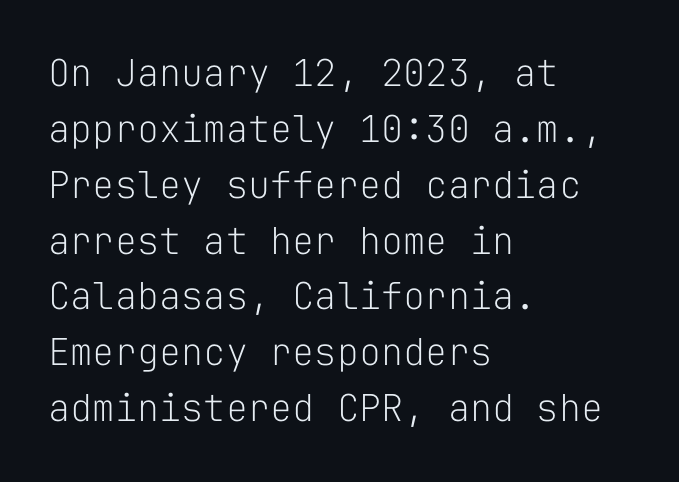
Q: Is the text bold? A: No.
Q: Is the text italic (slanted)? A: No, it is upright.
Q: Is the typeface a serif or a sans-serif typeface? A: Sans-serif.
Q: Is the text underlined? A: No.
Q: How is the paragraph aligned? A: Left-aligned.
Q: Is the spacing between letters normal or unusually wide? A: Normal.
Q: Is the spacing between lines tight, normal or loose? A: Normal.
Q: Width (condensed, normal, or wide)? A: Normal.
Q: Stroke contrast? A: Low.
Q: x-height? A: Medium.
Q: Monospaced? A: Yes.
